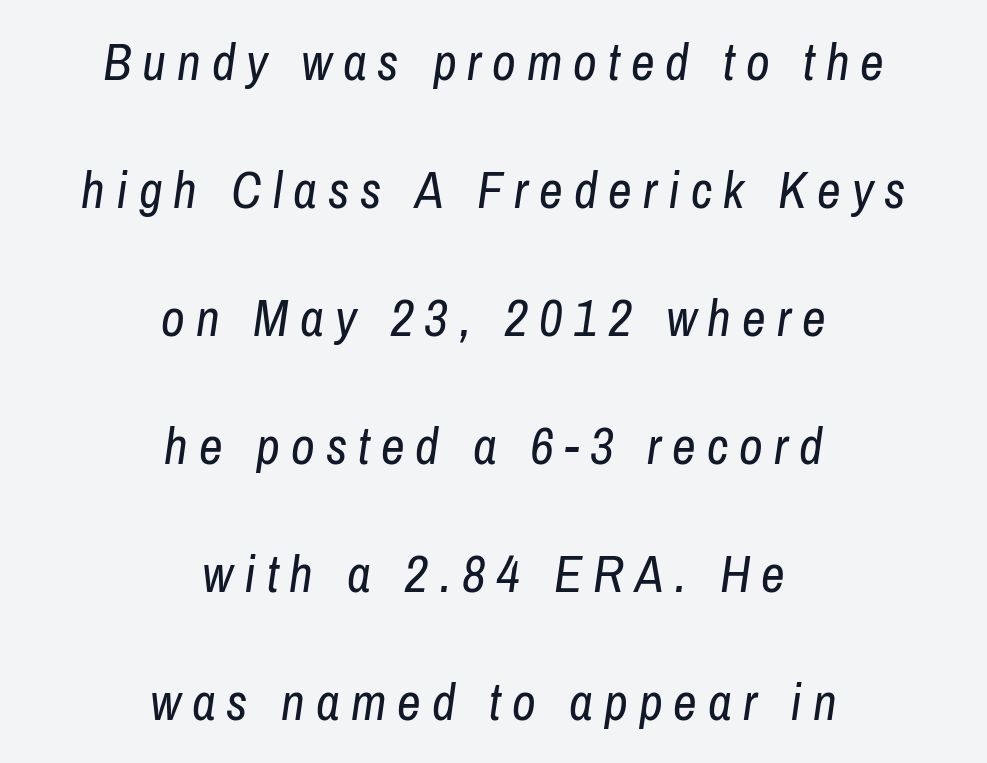
The image shows 52 px regular-weight, condensed type, italic (leaning right); set centered, loose line spacing (2.46x), unusually wide letter spacing (+0.21 em), not underlined; low stroke contrast and a medium x-height.
